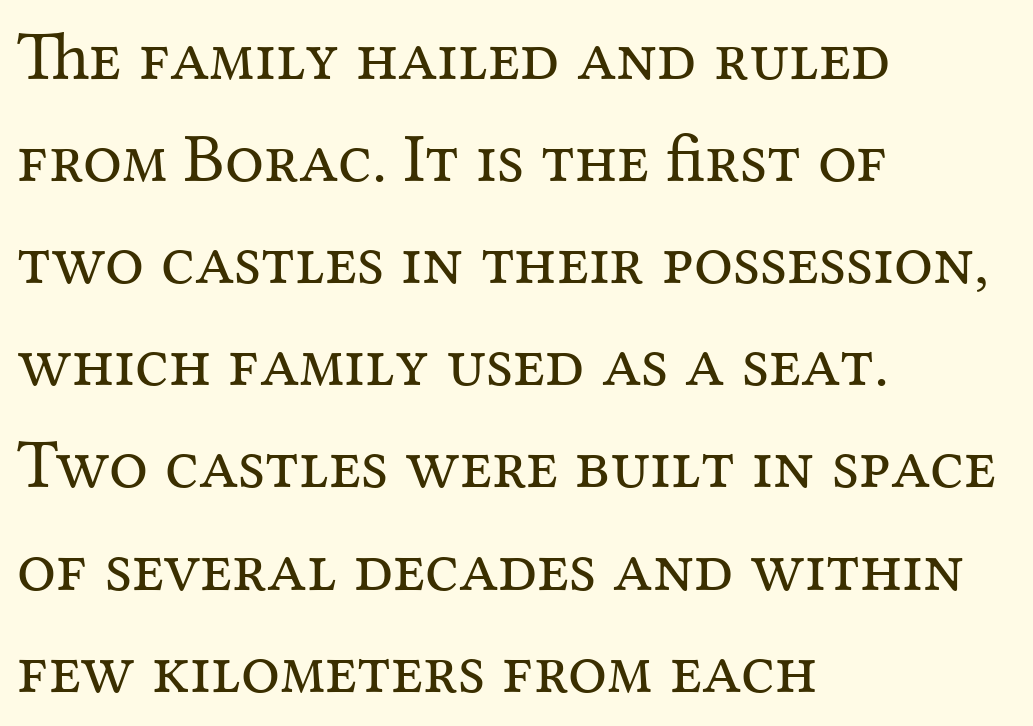
Q: Is the text bold? A: No.
Q: Is the text italic (slanted)? A: No, it is upright.
Q: Is the typeface a serif or a sans-serif typeface? A: Serif.
Q: Is the text underlined? A: No.
Q: How is the paragraph aligned? A: Left-aligned.
Q: Is the spacing between letters normal or unusually wide? A: Normal.
Q: Is the spacing between lines tight, normal or loose? A: Normal.
Q: Width (condensed, normal, or wide)? A: Normal.
Q: Stroke contrast? A: Medium.
Q: x-height? A: Medium.
Q: Monospaced? A: No.
